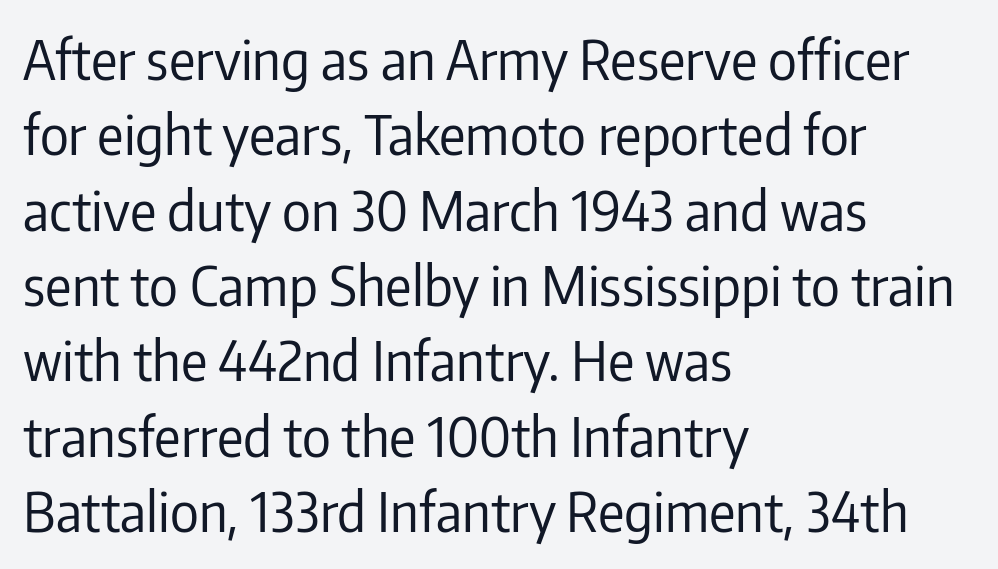
{"serif": "no", "italic": "no", "bold": "no", "weight": "regular", "width": "condensed", "stroke_contrast": "low", "x_height": "medium", "monospaced": "no", "underline": "no", "align": "left", "line_spacing": "normal", "line_spacing_ratio": 1.37, "letter_spacing": "normal", "letter_spacing_em": 0.0, "glyph_px": 55}
